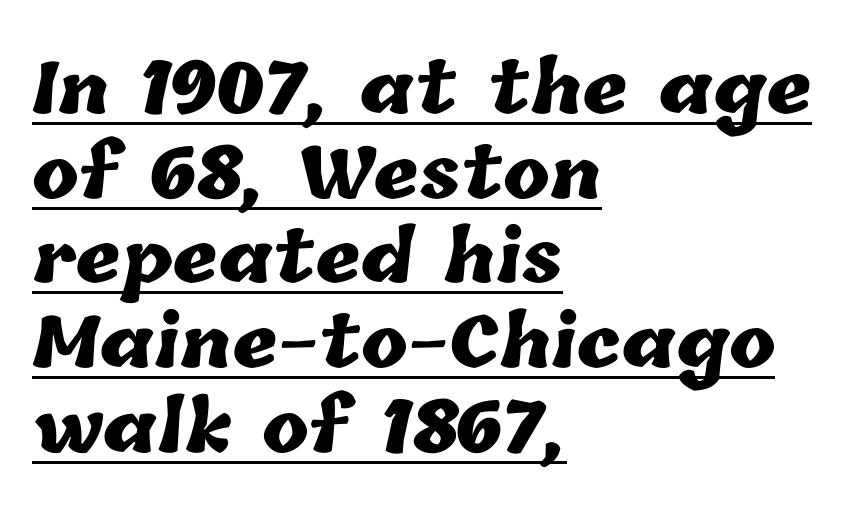
The rag falls on the right side of this text block. The face used here is proportionally spaced, like ordinary book or web type. The letters sit at their default tracking, neither squeezed nor spread. This is underlined copy, the kind a proofreader might mark for attention. Thick stems and heavy bowls — unmistakably bold.
